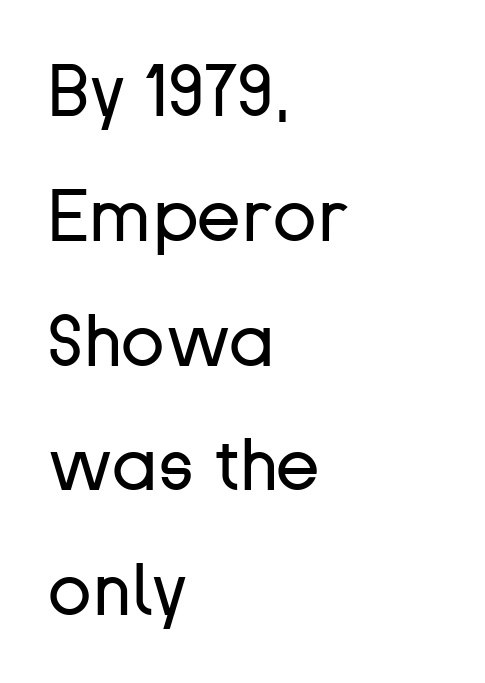
Each letter keeps its own natural width here, so spacing adapts to shape. Look at the tracking — it's just the regular setting, nothing added. The space beneath each line is pristine and unruled. The passage is arranged the way most books set body copy — flush left. A light-to-regular cut is what we see here.
